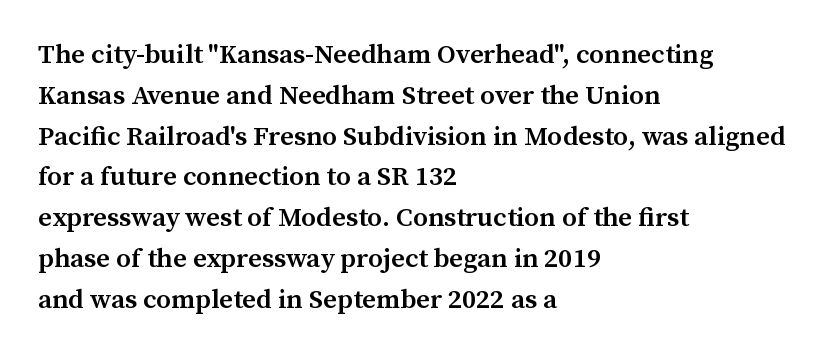
The image shows 27 px text type, upright; set left-aligned, normal line spacing (1.51x), normal letter spacing, not underlined.
